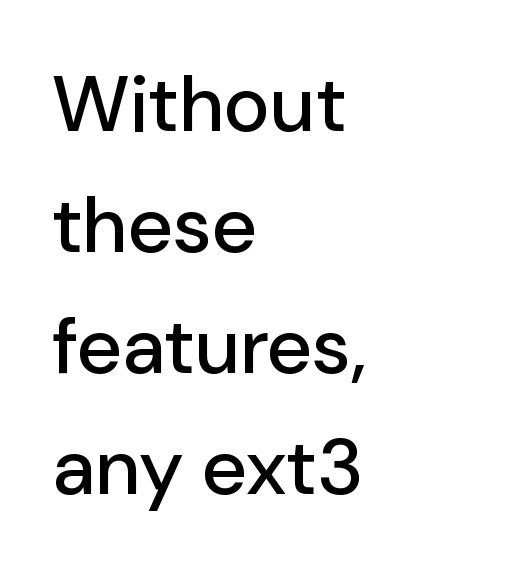
{"serif": "no", "italic": "no", "width": "normal", "stroke_contrast": "low", "x_height": "medium", "monospaced": "no", "underline": "no", "align": "left", "line_spacing": "normal", "line_spacing_ratio": 1.53, "letter_spacing": "normal", "letter_spacing_em": 0.0, "glyph_px": 79}
